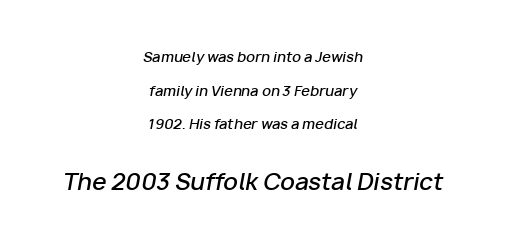
Observe the ordinary spacing: letters are neighbours, not strangers. Plain, unruled lines of type. Airy leading. The strokes are fattened partway — semibold, not bold.
